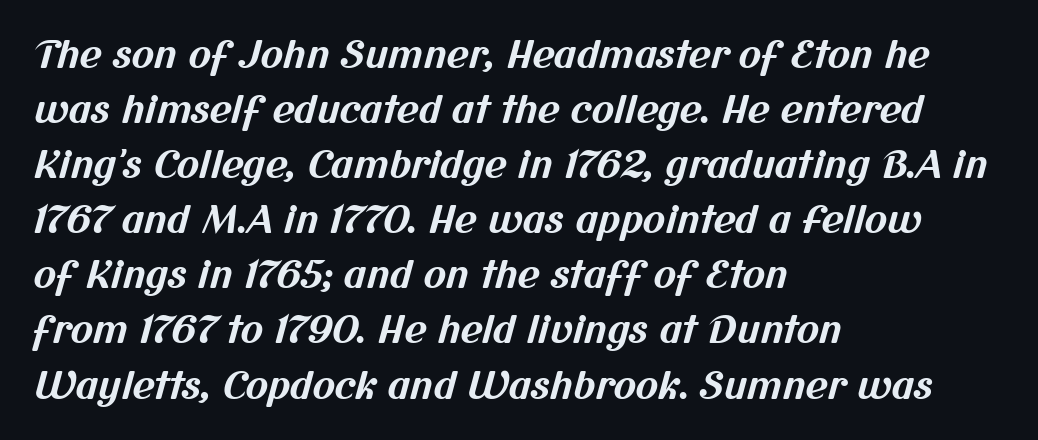
{"serif": "no", "bold": "yes", "weight": "bold", "width": "normal", "stroke_contrast": "medium", "x_height": "medium", "monospaced": "no", "underline": "no", "align": "left", "line_spacing": "normal", "line_spacing_ratio": 1.45, "letter_spacing": "normal", "letter_spacing_em": 0.0, "glyph_px": 38}
